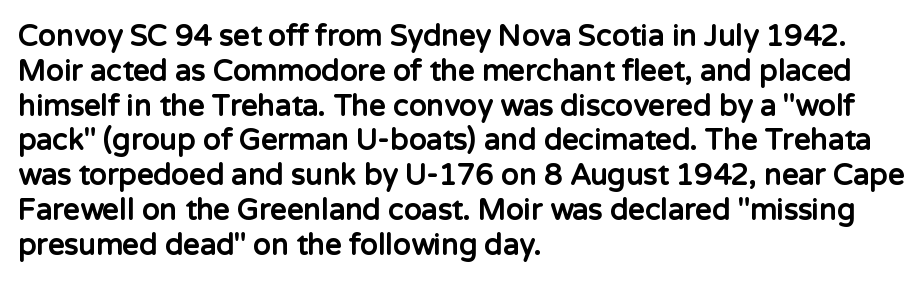
The lines are quadded left. A bare baseline throughout the passage. Caption: bold face, heavy strokes. Here the glyphs are tracked normally, forming tight word shapes.
